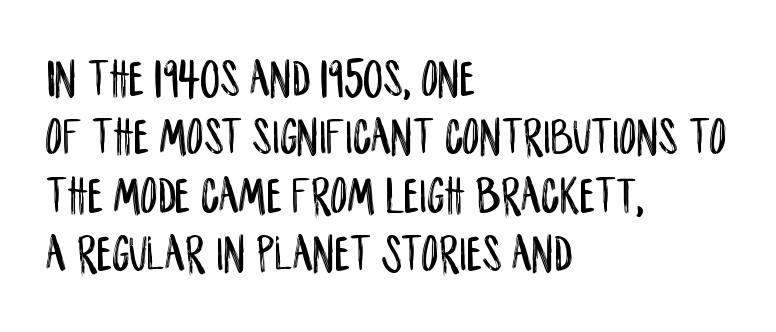
Each word holds together tightly as a unit, with standard inter-letter gaps. It's the straight-up-and-down kind of type. A typesetter would call this proportional, since set widths differ per character. Only glyphs here, with clear space below each row.
